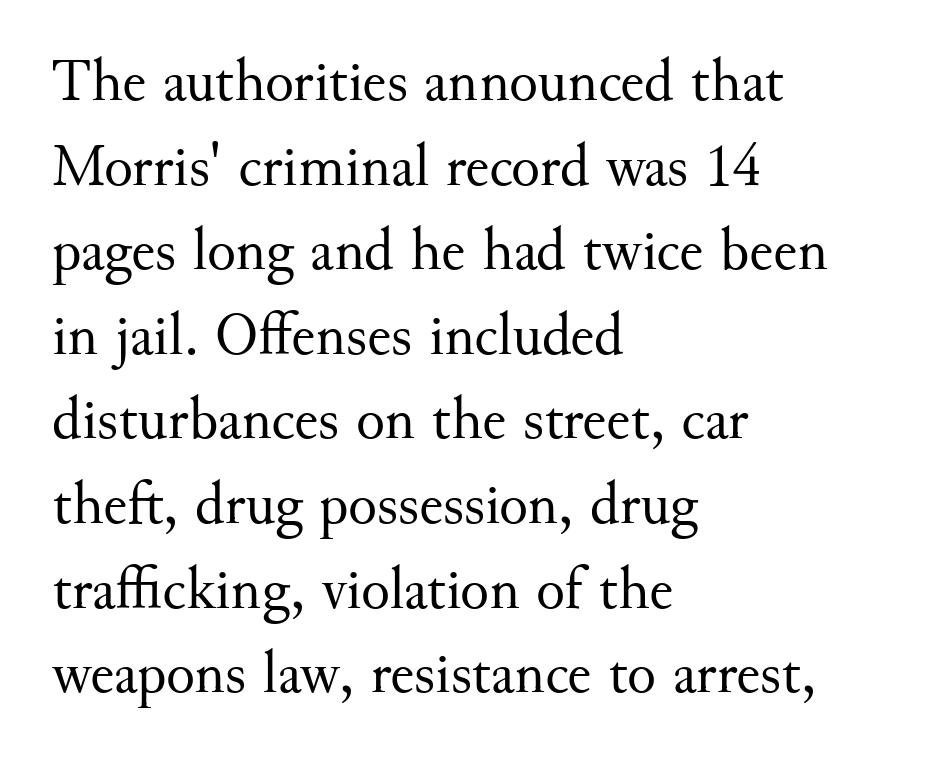
Italic? Not at all — the glyphs are vertical. Is this a heavy cut? Hardly; it is regular or lighter. Notice how descenders clear the ascenders below comfortably — that's standard leading. The paragraph shown leans on its left margin.
